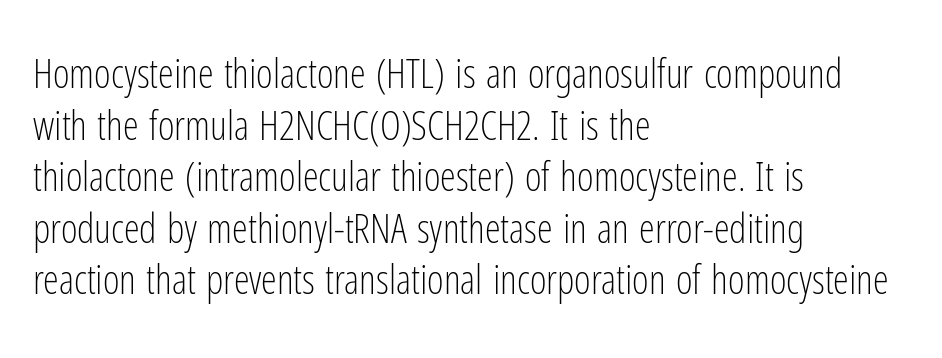
Q: Is the text bold? A: No.
Q: Is the text italic (slanted)? A: No, it is upright.
Q: Is the typeface a serif or a sans-serif typeface? A: Sans-serif.
Q: Is the text underlined? A: No.
Q: How is the paragraph aligned? A: Left-aligned.
Q: Is the spacing between letters normal or unusually wide? A: Normal.
Q: Is the spacing between lines tight, normal or loose? A: Normal.
Q: Width (condensed, normal, or wide)? A: Condensed.
Q: Stroke contrast? A: Low.
Q: x-height? A: Medium.
Q: Monospaced? A: No.
